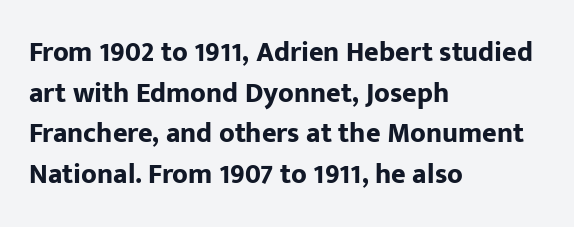
{"serif": "no", "italic": "no", "bold": "yes", "weight": "bold", "width": "normal", "stroke_contrast": "low", "x_height": "medium", "monospaced": "no", "underline": "no", "align": "left", "line_spacing": "normal", "line_spacing_ratio": 1.45, "letter_spacing": "normal", "letter_spacing_em": 0.0, "glyph_px": 28}
